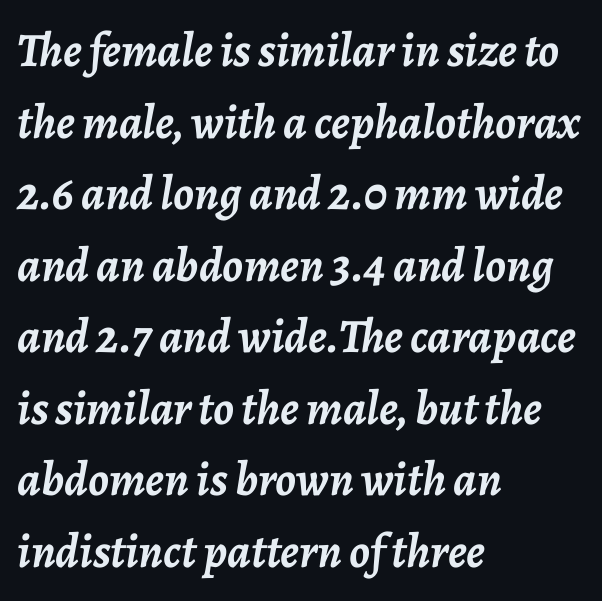
Q: Is the text bold? A: Yes.
Q: Is the text italic (slanted)? A: Yes, it leans right by about 7 degrees.
Q: Is the text underlined? A: No.
Q: How is the paragraph aligned? A: Left-aligned.
Q: Is the spacing between letters normal or unusually wide? A: Normal.
Q: Is the spacing between lines tight, normal or loose? A: Normal.
Q: Width (condensed, normal, or wide)? A: Normal.
Q: Stroke contrast? A: Low.
Q: x-height? A: Medium.
Q: Monospaced? A: No.
